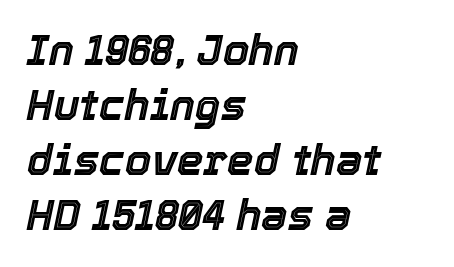
Check the space under the baseline: it is left empty. The line texture is even and compact thanks to regular tracking. The block of text has a typical density, with ordinary space between rows. Typeset ragged right — the left edge is the straight one. Italic: yes, the glyphs are oblique. Note the varied advance widths — an 'i' is clearly narrower than an 'm'.
